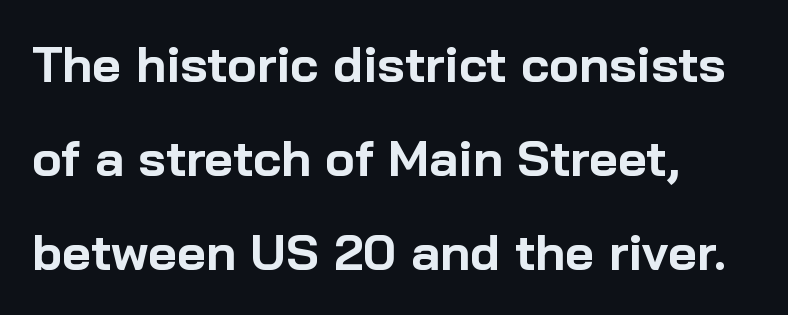
Q: Is the text bold? A: Yes.
Q: Is the text italic (slanted)? A: No, it is upright.
Q: Is the typeface a serif or a sans-serif typeface? A: Sans-serif.
Q: Is the text underlined? A: No.
Q: How is the paragraph aligned? A: Left-aligned.
Q: Is the spacing between letters normal or unusually wide? A: Normal.
Q: Width (condensed, normal, or wide)? A: Normal.
Q: Stroke contrast? A: Low.
Q: x-height? A: Medium.
Q: Monospaced? A: No.
